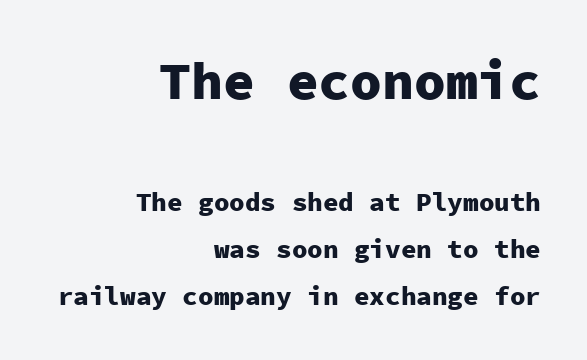
The image shows 53 px heavy sans-serif type, upright, monospaced; set right-aligned, line spacing 1.82x, normal letter spacing, not underlined; the first (top) block is 2.04x larger; low stroke contrast and a medium x-height.
